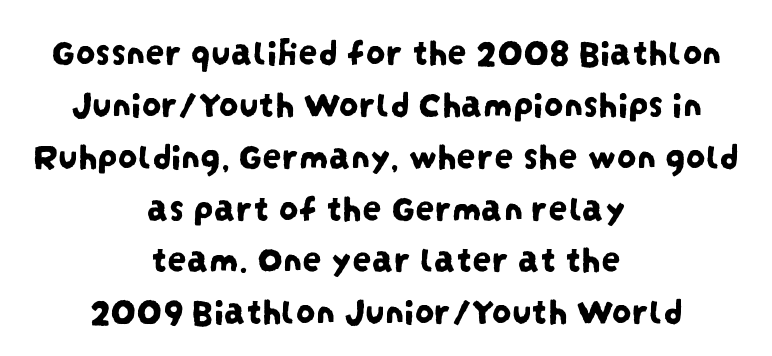
The image shows 39 px condensed sans-serif type; set centered, normal line spacing (1.33x), normal letter spacing, not underlined; low stroke contrast and a large x-height.
